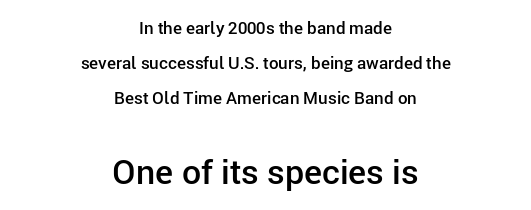
Only glyphs here, with clear space below each row. This rendering leaves character spacing at its baseline value. A student would notice the bottom passage is typeset larger than what precedes it. The letters stand straight up with perfectly vertical stems.
